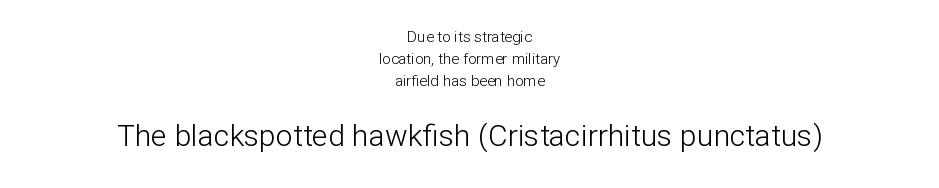
Q: Is the text bold? A: No.
Q: Is the text italic (slanted)? A: No, it is upright.
Q: Is the typeface a serif or a sans-serif typeface? A: Sans-serif.
Q: Is the text underlined? A: No.
Q: How is the paragraph aligned? A: Centered.
Q: Is the spacing between letters normal or unusually wide? A: Normal.
Q: Is the spacing between lines tight, normal or loose? A: Normal.
Q: Which block of text is set in a larger size, the first (top) or the second (bottom)? A: The second (bottom) one.
Q: Width (condensed, normal, or wide)? A: Normal.
Q: Stroke contrast? A: Low.
Q: x-height? A: Medium.
Q: Monospaced? A: No.
